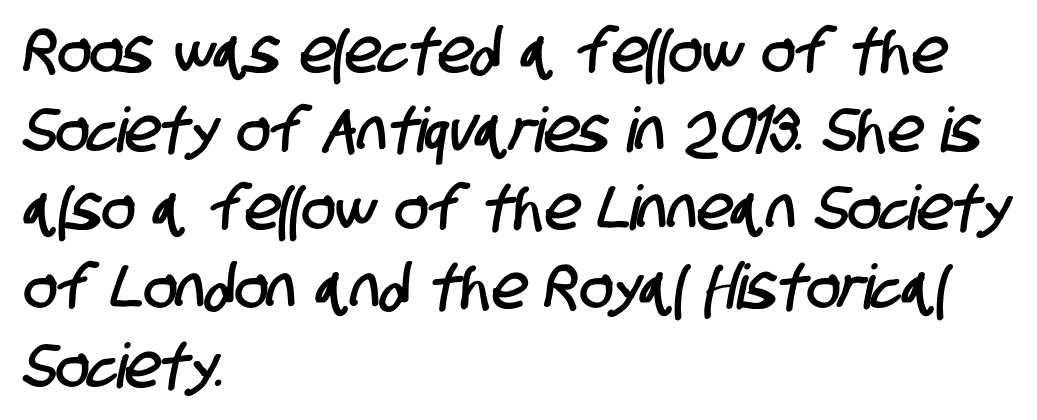
The image shows 62 px condensed sans-serif type; set left-aligned, normal line spacing (1.27x), normal letter spacing, not underlined; low stroke contrast and a large x-height.
